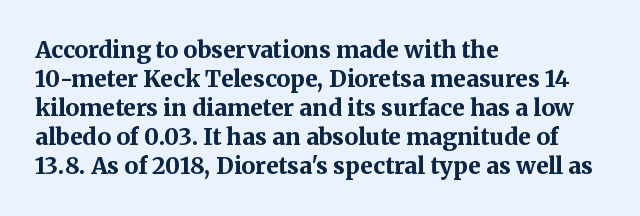
{"italic": "no", "bold": "yes", "underline": "no", "align": "left", "line_spacing": "normal", "line_spacing_ratio": 1.26, "letter_spacing": "normal", "letter_spacing_em": 0.0, "glyph_px": 23}
